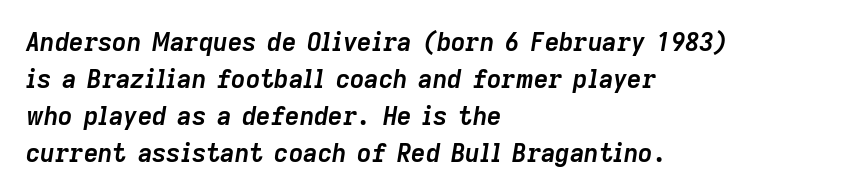
Q: Is the text bold? A: Yes.
Q: Is the text italic (slanted)? A: Yes, it leans right by about 9 degrees.
Q: Is the text underlined? A: No.
Q: How is the paragraph aligned? A: Left-aligned.
Q: Is the spacing between letters normal or unusually wide? A: Normal.
Q: Is the spacing between lines tight, normal or loose? A: Normal.
